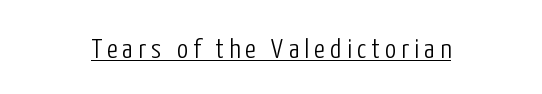
Neither beginnings nor endings align; midpoints do. Rendered with straight, roman letterforms. You could not count columns in this text — the font is proportionally spaced. Caption: face not bold, strokes unweighted.
